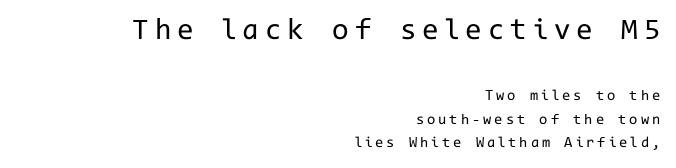
Q: Is the text bold? A: No.
Q: Is the text italic (slanted)? A: No, it is upright.
Q: Is the typeface a serif or a sans-serif typeface? A: Sans-serif.
Q: Is the text underlined? A: No.
Q: How is the paragraph aligned? A: Right-aligned.
Q: Is the spacing between letters normal or unusually wide? A: Unusually wide.
Q: Is the spacing between lines tight, normal or loose? A: Normal.
Q: Which block of text is set in a larger size, the first (top) or the second (bottom)? A: The first (top) one.
Q: Width (condensed, normal, or wide)? A: Normal.
Q: Stroke contrast? A: Low.
Q: x-height? A: Medium.
Q: Monospaced? A: Yes.
